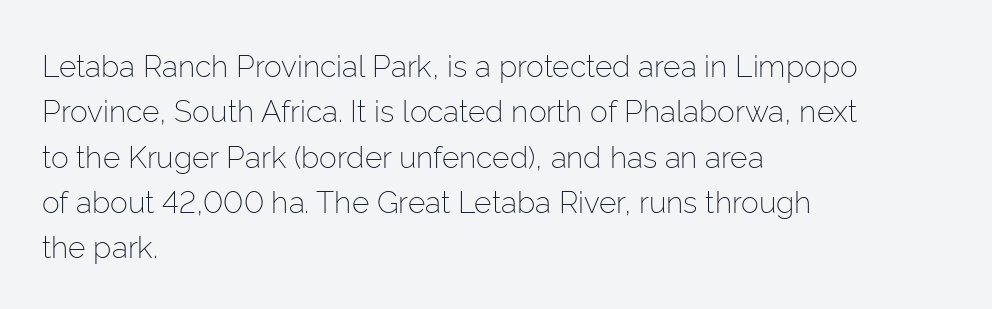
The image shows 30 px light sans-serif type, upright; set left-aligned, normal line spacing (1.51x), normal letter spacing, not underlined; low stroke contrast and a medium x-height.
